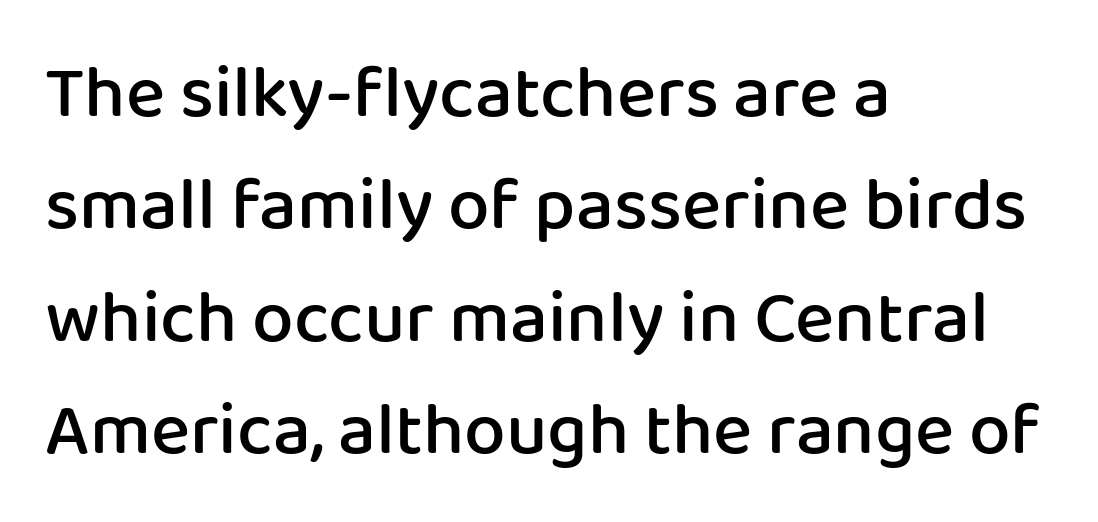
Default kerning and tracking; the words read as compact shapes. Tall strokes in this sample are plumb rather than angled. This rendering features lettering with no underline. Note the varied advance widths — an 'i' is clearly narrower than an 'm'. Font category for this specimen: sans-serif.
